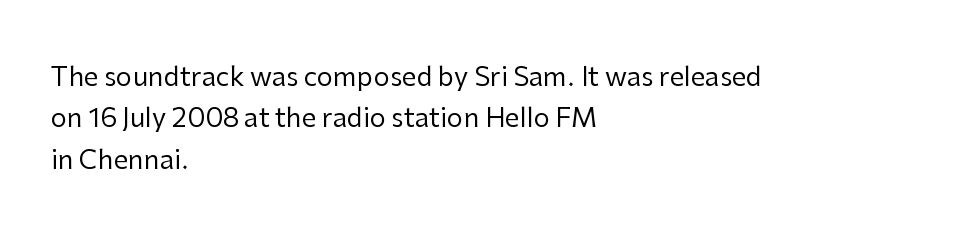
Each stroke keeps to a modest, everyday thickness or less. Whoever set this chose a conventional vertical rhythm. Caption: multi-line text, flush left, ragged right. Underlining? Definitely not there.
